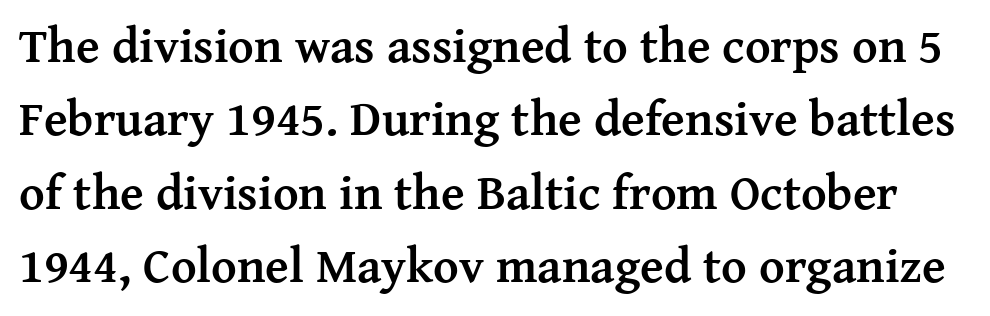
Q: Is the text bold? A: Yes.
Q: Is the text italic (slanted)? A: No, it is upright.
Q: Is the typeface a serif or a sans-serif typeface? A: Serif.
Q: Is the text underlined? A: No.
Q: Is the spacing between letters normal or unusually wide? A: Normal.
Q: Is the spacing between lines tight, normal or loose? A: Normal.
Q: Width (condensed, normal, or wide)? A: Normal.
Q: Stroke contrast? A: Medium.
Q: x-height? A: Medium.
Q: Monospaced? A: No.
